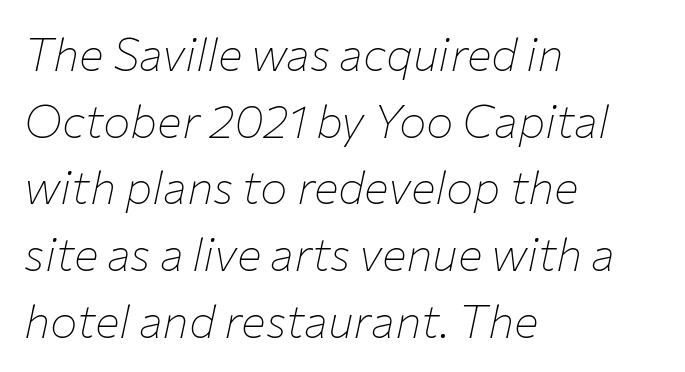
{"italic": "yes", "lean": "right", "slant_degrees": 12, "bold": "no", "weight": "thin", "width": "normal", "stroke_contrast": "low", "x_height": "medium", "monospaced": "no", "underline": "no", "align": "left", "line_spacing": "normal", "line_spacing_ratio": 1.45, "letter_spacing": "normal", "letter_spacing_em": 0.0, "glyph_px": 46}
